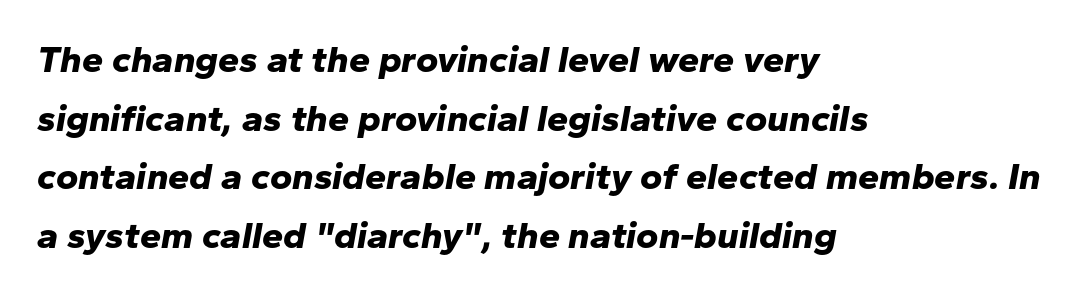
{"italic": "yes", "lean": "right", "slant_degrees": 10, "bold": "yes", "weight": "bold", "width": "normal", "stroke_contrast": "low", "x_height": "medium", "monospaced": "no", "underline": "no", "align": "left", "line_spacing": "normal", "line_spacing_ratio": 1.54, "letter_spacing": "normal", "letter_spacing_em": 0.0, "glyph_px": 38}
